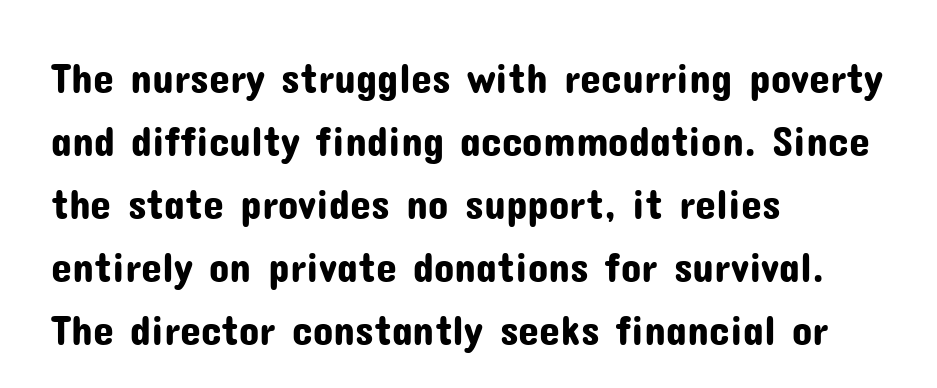
Q: Is the text italic (slanted)? A: No, it is upright.
Q: Is the typeface a serif or a sans-serif typeface? A: Sans-serif.
Q: Is the text underlined? A: No.
Q: How is the paragraph aligned? A: Left-aligned.
Q: Is the spacing between letters normal or unusually wide? A: Normal.
Q: Is the spacing between lines tight, normal or loose? A: Normal.
Q: Width (condensed, normal, or wide)? A: Normal.
Q: Stroke contrast? A: Low.
Q: x-height? A: Medium.
Q: Monospaced? A: No.
